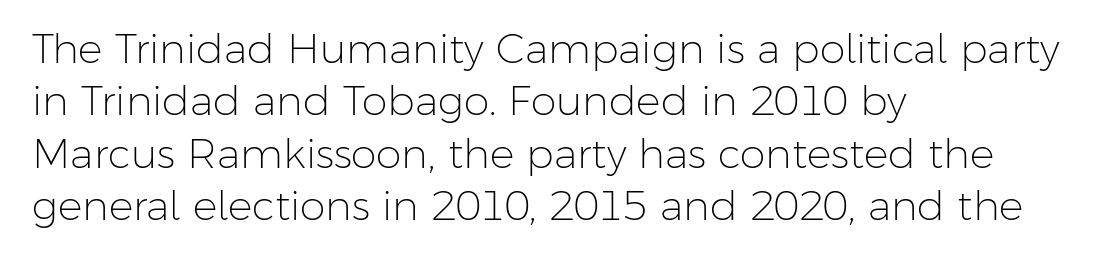
The image shows 41 px light sans-serif type, upright; set left-aligned, normal line spacing (1.28x), normal letter spacing, not underlined; low stroke contrast and a medium x-height.
